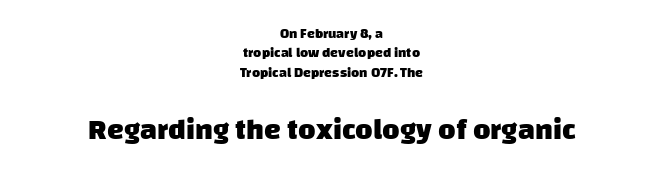
Q: Is the text bold? A: Yes.
Q: Is the typeface a serif or a sans-serif typeface? A: Sans-serif.
Q: Is the text underlined? A: No.
Q: How is the paragraph aligned? A: Centered.
Q: Is the spacing between letters normal or unusually wide? A: Normal.
Q: Is the spacing between lines tight, normal or loose? A: Normal.
Q: Which block of text is set in a larger size, the first (top) or the second (bottom)? A: The second (bottom) one.
Q: Width (condensed, normal, or wide)? A: Normal.
Q: Stroke contrast? A: Low.
Q: x-height? A: Large.
Q: Monospaced? A: No.
